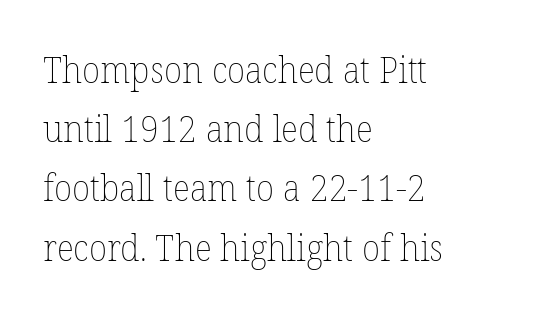
The image shows 37 px thin type, upright; set left-aligned, normal line spacing (1.6x), normal letter spacing, not underlined; low stroke contrast and a medium x-height.
